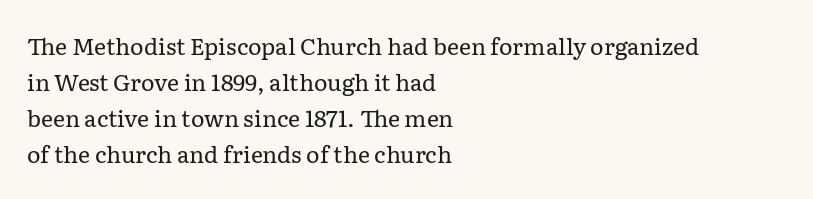
{"italic": "no", "bold": "no", "underline": "no", "align": "left", "line_spacing": "normal", "line_spacing_ratio": 1.57, "letter_spacing": "normal", "letter_spacing_em": 0.0, "glyph_px": 23}
